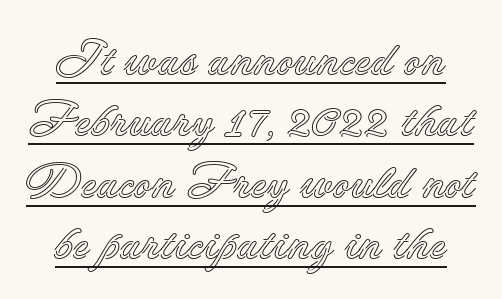
Think of a printed novel: that variable character pitch is what you see here. A typesetter would call this zero additional tracking. These characters rest on top of a visible drawn line.
